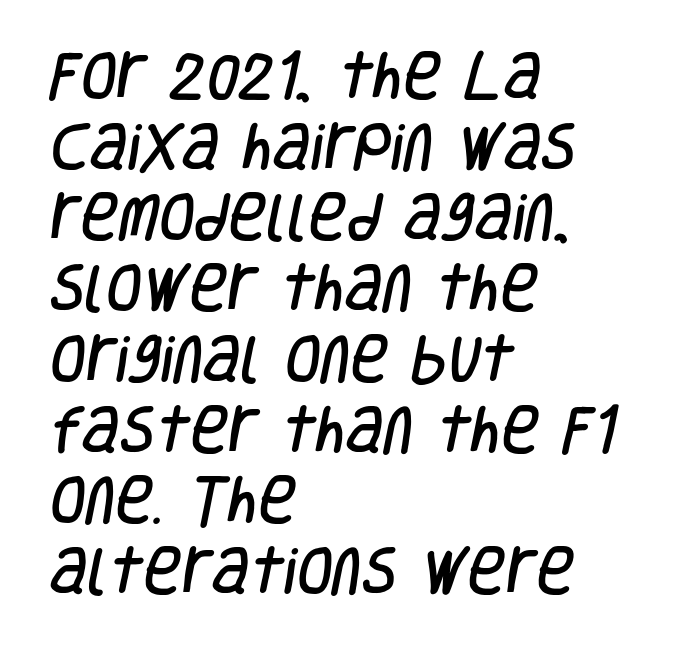
{"serif": "no", "width": "condensed", "stroke_contrast": "low", "x_height": "large", "monospaced": "no", "underline": "no", "align": "left", "line_spacing": "normal", "line_spacing_ratio": 1.36, "letter_spacing": "normal", "letter_spacing_em": 0.0, "glyph_px": 52}
